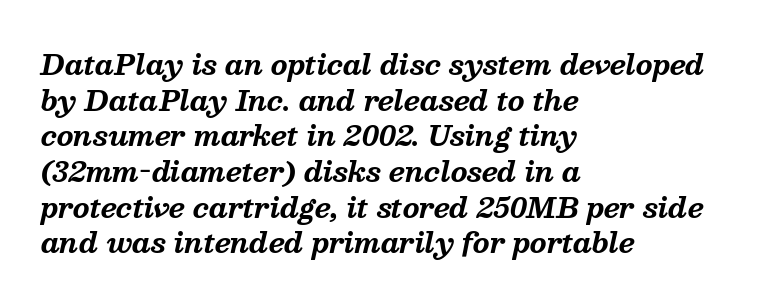
{"italic": "yes", "lean": "right", "slant_degrees": 13, "bold": "yes", "underline": "no", "align": "left", "line_spacing": "normal", "line_spacing_ratio": 1.32, "letter_spacing": "normal", "letter_spacing_em": 0.0, "glyph_px": 27}
